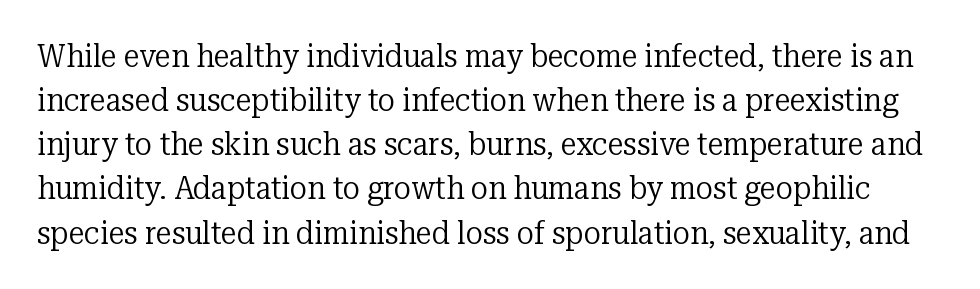
The image shows 32 px regular-weight serif type, upright; set normal line spacing (1.38x), normal letter spacing, not underlined; low stroke contrast and a medium x-height.
